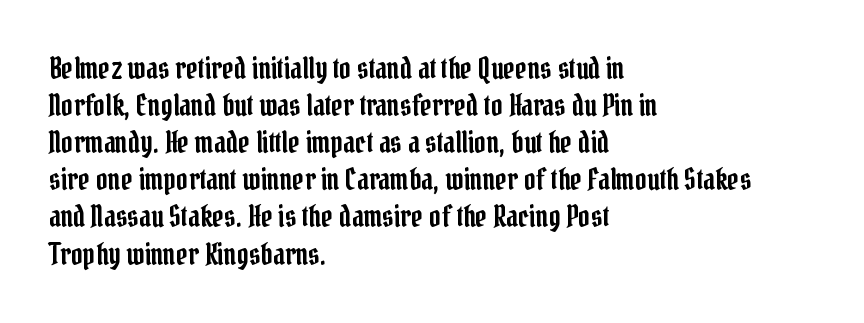
The image shows 29 px condensed serif type, upright; set left-aligned, normal line spacing (1.28x), normal letter spacing, not underlined; low stroke contrast and a medium x-height.
